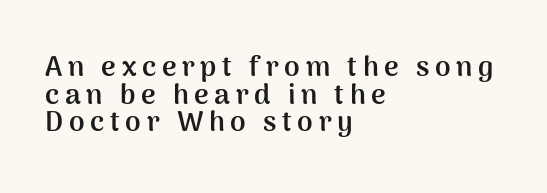
{"serif": "no", "italic": "no", "bold": "yes", "weight": "semibold", "width": "normal", "stroke_contrast": "medium", "x_height": "medium", "monospaced": "no", "underline": "no", "align": "left", "line_spacing": "tight", "line_spacing_ratio": 0.99, "letter_spacing": "wide", "letter_spacing_em": 0.2, "glyph_px": 28}
